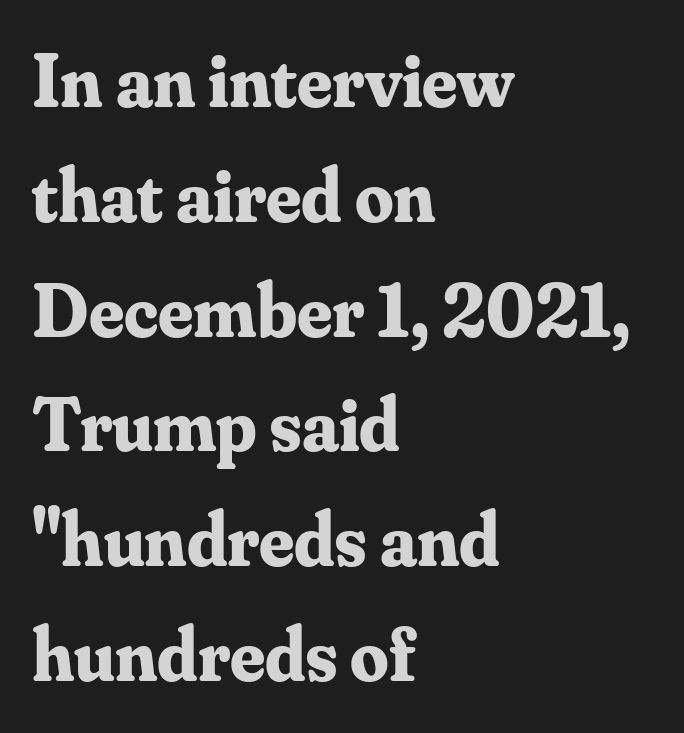
Nobody touched the tracking dial on this one. This rendering features lettering with no underline. The typeface chosen for these lines features serifs. Here the designer chose a conventional face with non-uniform glyph widths. Layout note: lines flush left. A dark, heavy texture on the line: the type is bold.
